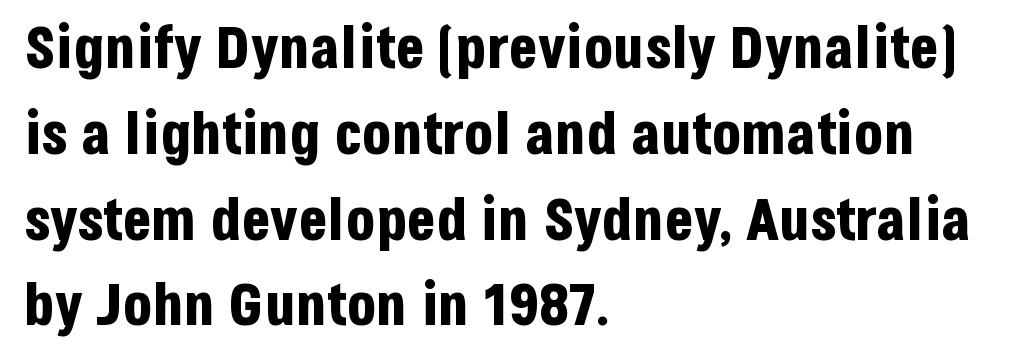
The image shows 60 px bold, condensed sans-serif type, upright; set left-aligned, normal line spacing (1.43x), normal letter spacing, not underlined; low stroke contrast and a large x-height.
